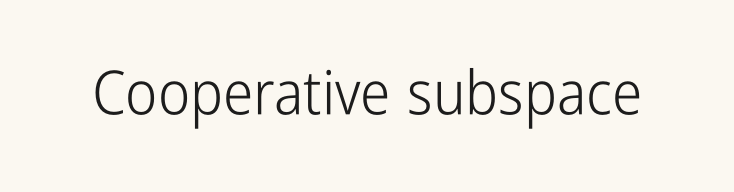
Q: Is the text bold? A: No.
Q: Is the text italic (slanted)? A: No, it is upright.
Q: Is the typeface a serif or a sans-serif typeface? A: Sans-serif.
Q: Is the text underlined? A: No.
Q: Is the spacing between letters normal or unusually wide? A: Normal.
Q: Width (condensed, normal, or wide)? A: Condensed.
Q: Stroke contrast? A: Low.
Q: x-height? A: Medium.
Q: Monospaced? A: No.
